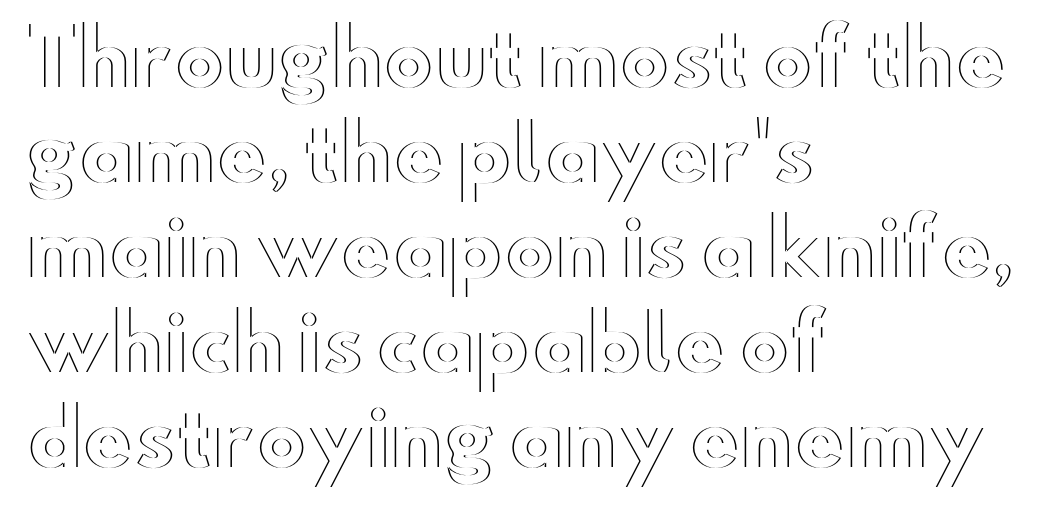
Q: Is the text italic (slanted)? A: No, it is upright.
Q: Is the text underlined? A: No.
Q: How is the paragraph aligned? A: Left-aligned.
Q: Is the spacing between letters normal or unusually wide? A: Normal.
Q: Is the spacing between lines tight, normal or loose? A: Normal.
Q: Width (condensed, normal, or wide)? A: Wide.
Q: x-height? A: Small.
Q: Monospaced? A: No.
